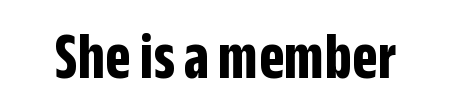
The image shows 66 px bold, condensed sans-serif type, upright; set normal letter spacing, not underlined; low stroke contrast and a large x-height.
